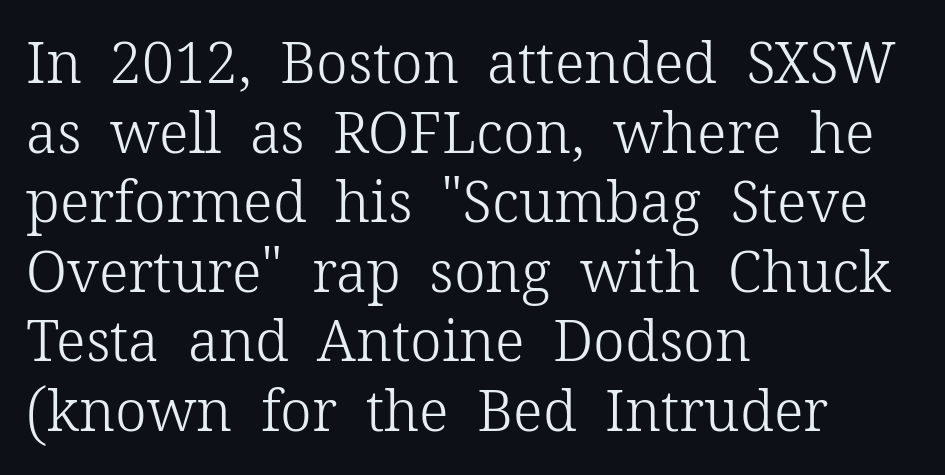
Q: Is the text bold? A: No.
Q: Is the text italic (slanted)? A: No, it is upright.
Q: Is the typeface a serif or a sans-serif typeface? A: Serif.
Q: Is the text underlined? A: No.
Q: How is the paragraph aligned? A: Left-aligned.
Q: Is the spacing between letters normal or unusually wide? A: Normal.
Q: Width (condensed, normal, or wide)? A: Normal.
Q: Stroke contrast? A: Low.
Q: x-height? A: Medium.
Q: Monospaced? A: No.
